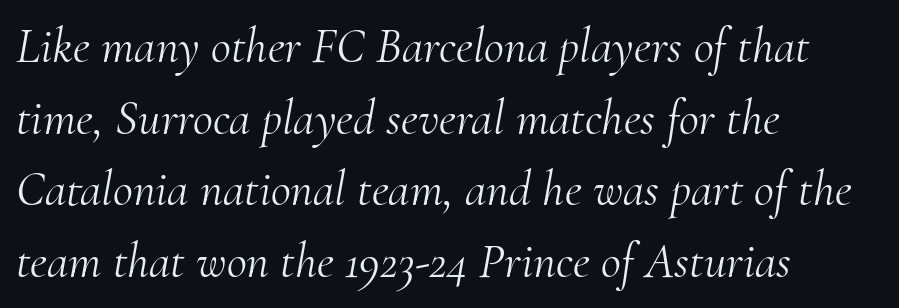
The image shows 49 px light serif type, italic (leaning right); set left-aligned, normal line spacing (1.46x), normal letter spacing, not underlined; medium stroke contrast and a small x-height.
